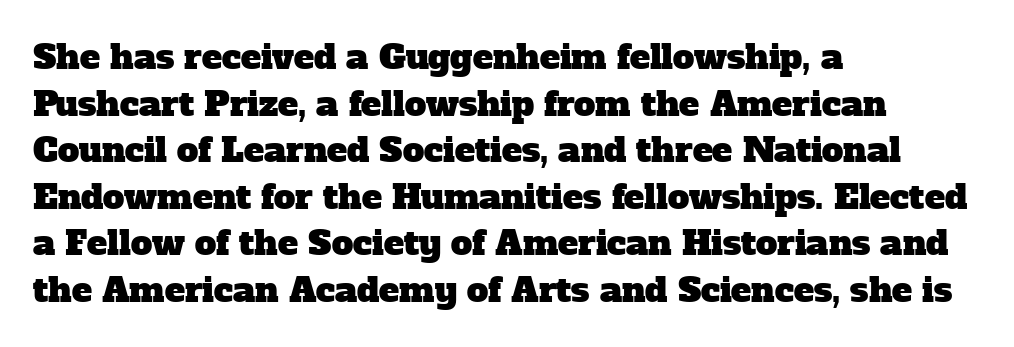
Q: Is the typeface a serif or a sans-serif typeface? A: Serif.
Q: Is the text underlined? A: No.
Q: How is the paragraph aligned? A: Left-aligned.
Q: Is the spacing between letters normal or unusually wide? A: Normal.
Q: Is the spacing between lines tight, normal or loose? A: Normal.
Q: Width (condensed, normal, or wide)? A: Normal.
Q: Stroke contrast? A: Low.
Q: x-height? A: Medium.
Q: Monospaced? A: No.
